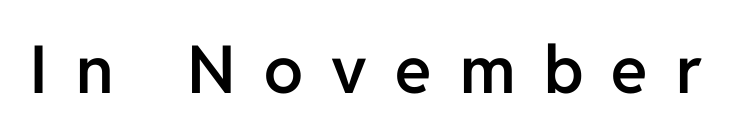
Q: Is the text bold? A: Semi-bold.
Q: Is the text italic (slanted)? A: No, it is upright.
Q: Is the typeface a serif or a sans-serif typeface? A: Sans-serif.
Q: Is the text underlined? A: No.
Q: Is the spacing between letters normal or unusually wide? A: Unusually wide.
Q: Width (condensed, normal, or wide)? A: Normal.
Q: Stroke contrast? A: Low.
Q: x-height? A: Medium.
Q: Monospaced? A: No.
